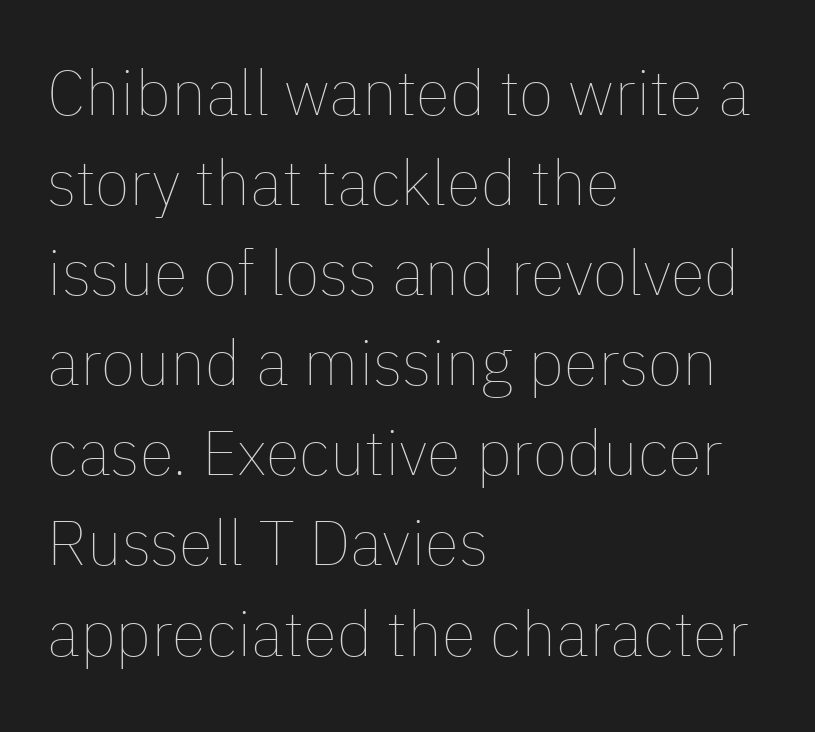
Q: Is the text bold? A: No.
Q: Is the text italic (slanted)? A: No, it is upright.
Q: Is the text underlined? A: No.
Q: How is the paragraph aligned? A: Left-aligned.
Q: Is the spacing between letters normal or unusually wide? A: Normal.
Q: Is the spacing between lines tight, normal or loose? A: Normal.
Q: Width (condensed, normal, or wide)? A: Normal.
Q: Stroke contrast? A: Low.
Q: x-height? A: Medium.
Q: Monospaced? A: No.
